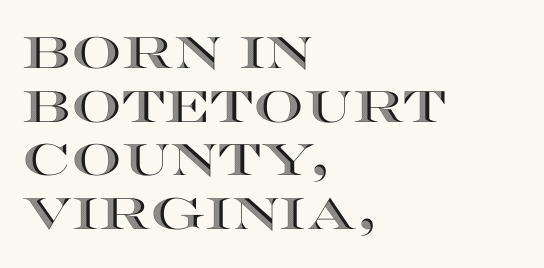
{"italic": "no", "width": "wide", "x_height": "large", "monospaced": "no", "underline": "no", "align": "left", "line_spacing_ratio": 1.22, "letter_spacing": "normal", "letter_spacing_em": 0.0, "glyph_px": 44}
